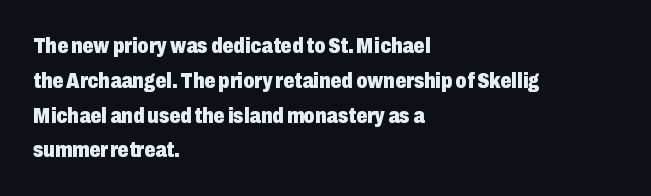
Q: Is the text bold? A: Yes.
Q: Is the text italic (slanted)? A: No, it is upright.
Q: Is the text underlined? A: No.
Q: How is the paragraph aligned? A: Left-aligned.
Q: Is the spacing between letters normal or unusually wide? A: Normal.
Q: Is the spacing between lines tight, normal or loose? A: Normal.
